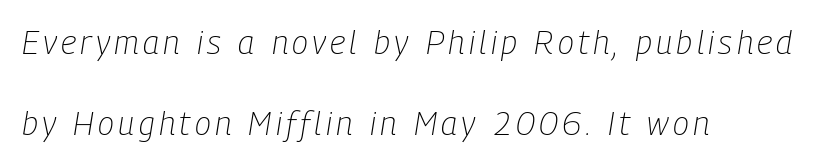
Q: Is the text bold? A: No.
Q: Is the text italic (slanted)? A: Yes, it leans right by about 9 degrees.
Q: Is the text underlined? A: No.
Q: How is the paragraph aligned? A: Left-aligned.
Q: Is the spacing between lines tight, normal or loose? A: Loose.
Q: Width (condensed, normal, or wide)? A: Condensed.
Q: Stroke contrast? A: Low.
Q: x-height? A: Medium.
Q: Monospaced? A: No.
